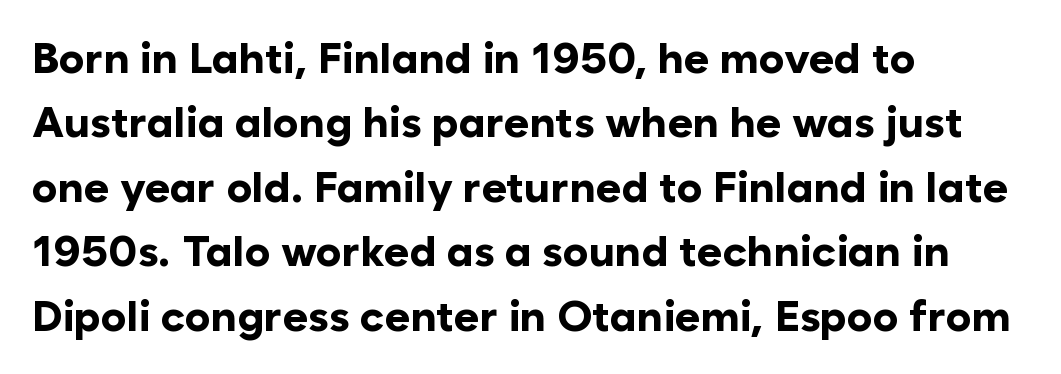
{"serif": "no", "italic": "no", "bold": "yes", "weight": "bold", "width": "normal", "stroke_contrast": "low", "x_height": "medium", "monospaced": "no", "underline": "no", "align": "left", "line_spacing": "normal", "line_spacing_ratio": 1.5, "letter_spacing": "normal", "letter_spacing_em": 0.0, "glyph_px": 43}
